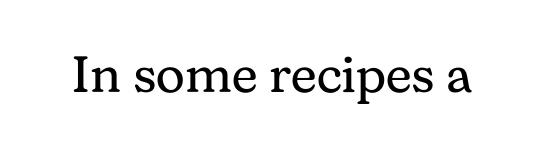
Bold? No — there's no thickening of the strokes. If you drew a line through each stem, it would be perfectly vertical. Each letter keeps its own natural width here, so spacing adapts to shape. What stands out about the letter spacing? Nothing — it is the standard amount. These lines are composed in type with serifs. Only glyphs here, with clear space below each row.
